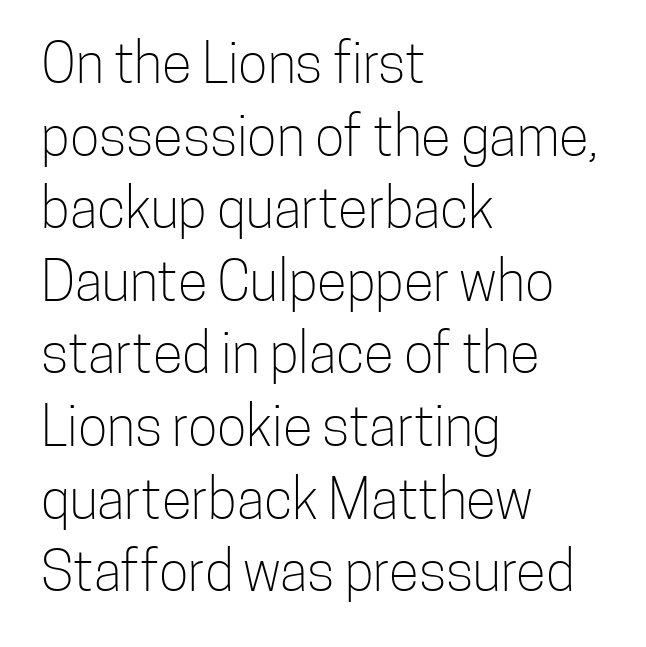
{"serif": "no", "italic": "no", "bold": "no", "weight": "light", "width": "condensed", "stroke_contrast": "low", "x_height": "medium", "monospaced": "no", "underline": "no", "align": "left", "line_spacing": "normal", "line_spacing_ratio": 1.32, "letter_spacing": "normal", "letter_spacing_em": 0.0, "glyph_px": 55}
